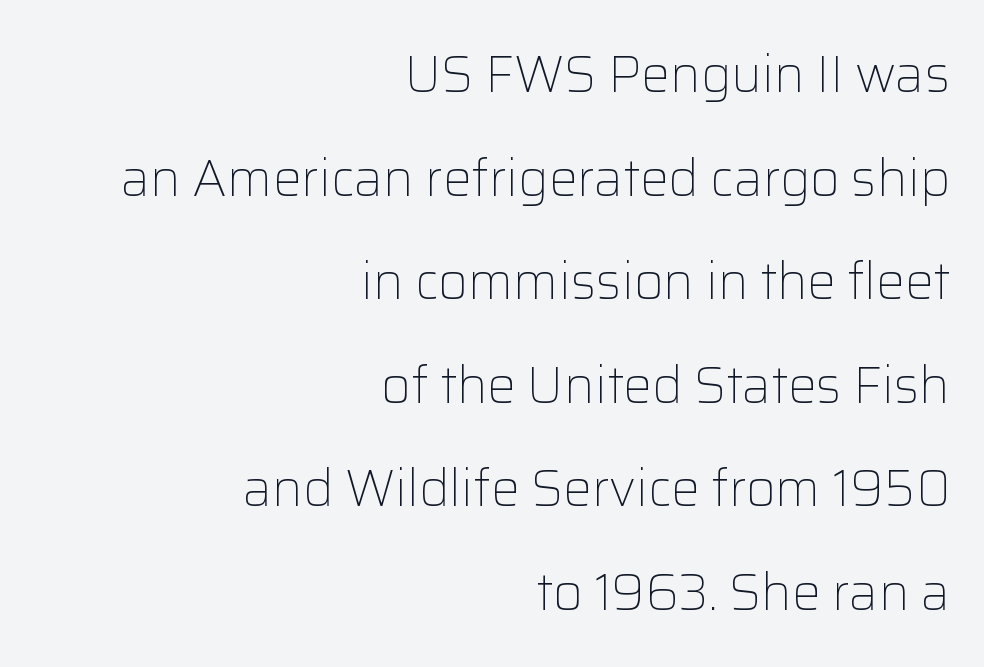
{"serif": "no", "italic": "no", "bold": "no", "weight": "light", "width": "normal", "stroke_contrast": "low", "x_height": "medium", "monospaced": "no", "underline": "no", "align": "right", "line_spacing": "loose", "line_spacing_ratio": 2.03, "letter_spacing": "normal", "letter_spacing_em": 0.0, "glyph_px": 51}
